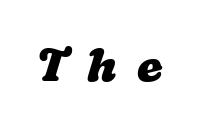
The image shows 46 px heavy, wide type; set unusually wide letter spacing (+0.44 em), not underlined; low stroke contrast and a medium x-height.
